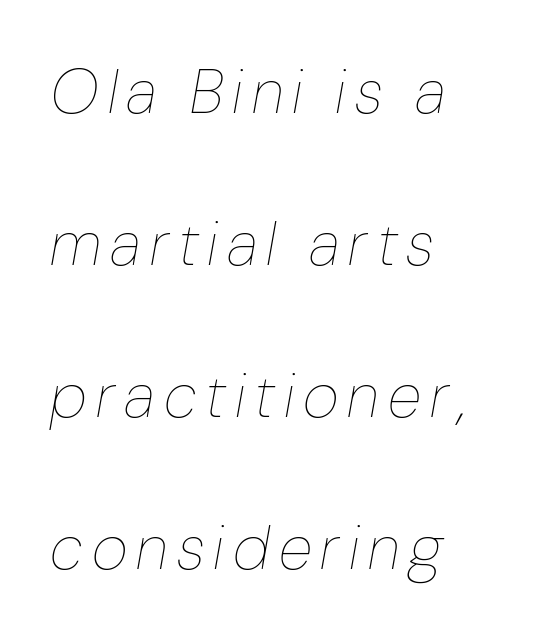
A quiet, ordinary-to-light weight characterises the typeface. Characters are canted at an angle relative to the baseline's perpendicular. The space directly below the letters is spotless. Whoever set this chose breathing room over compactness in the vertical rhythm. If you drew a ruler down the left edge, every line would touch it. The face used here is proportionally spaced, like ordinary book or web type.
